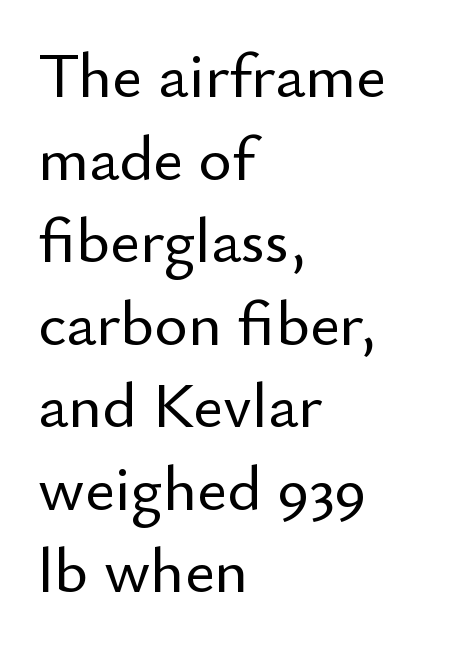
Q: Is the text italic (slanted)? A: No, it is upright.
Q: Is the typeface a serif or a sans-serif typeface? A: Sans-serif.
Q: Is the text underlined? A: No.
Q: How is the paragraph aligned? A: Left-aligned.
Q: Is the spacing between letters normal or unusually wide? A: Normal.
Q: Is the spacing between lines tight, normal or loose? A: Normal.
Q: Width (condensed, normal, or wide)? A: Normal.
Q: Stroke contrast? A: Low.
Q: x-height? A: Small.
Q: Monospaced? A: No.
